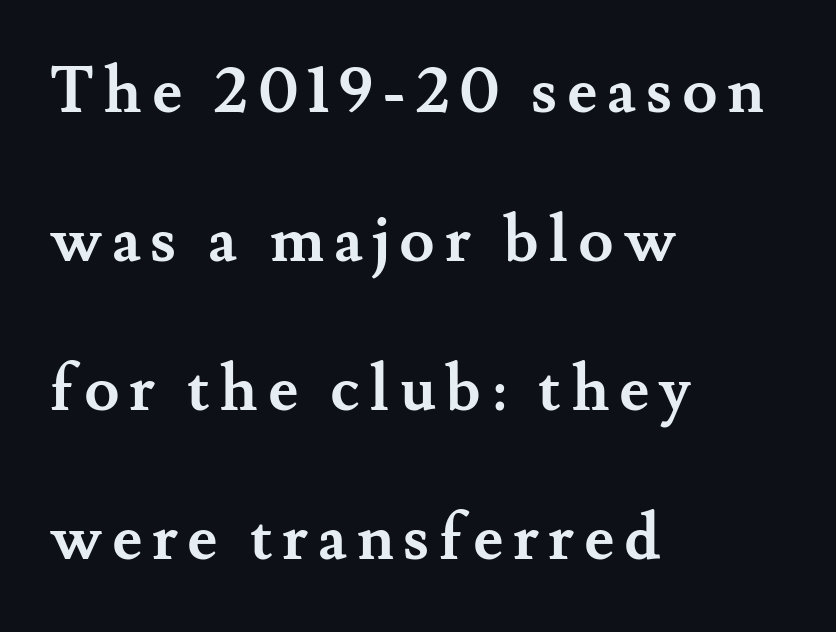
You could not count columns in this text — the font is proportionally spaced. Look at the bottom of the vertical strokes: they flare into serifs here. This is heavy type, rendered in bold. The passage shown is not underscored anywhere. Italic: no, the glyphs are upright roman. Honestly, the rows look like they've been pulled way apart.
